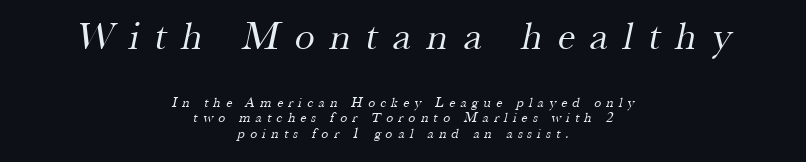
The image shows 40 px regular-weight serif type; set centered, tight line spacing (1.12x), unusually wide letter spacing (+0.38 em), not underlined; the first (top) block is 2.86x larger; medium stroke contrast and a small x-height.
